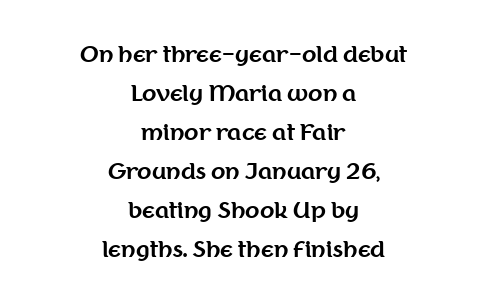
The image shows 21 px bold type, upright; set centered, line spacing 1.86x, normal letter spacing, not underlined.
